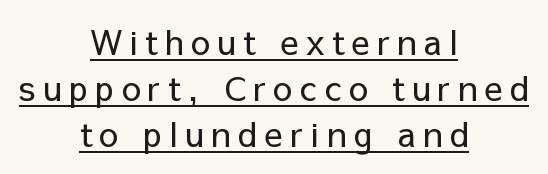
The image shows 34 px regular-weight sans-serif type, upright; set centered, normal line spacing (1.35x), unusually wide letter spacing (+0.22 em), underlined; low stroke contrast and a medium x-height.
